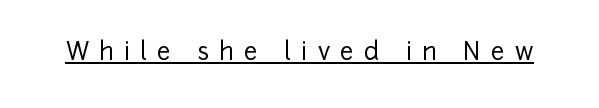
The line texture is sparse and dotted thanks to wide tracking. If you drew a line through each stem, it would be perfectly vertical. The glyphs are accompanied by a horizontal stroke just below them.
